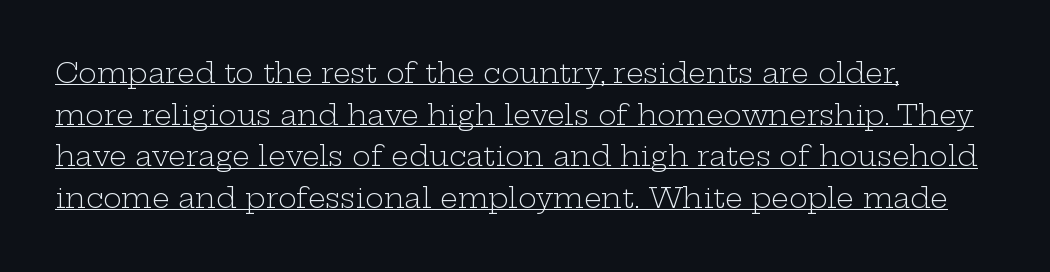
Q: Is the text bold? A: No.
Q: Is the text italic (slanted)? A: No, it is upright.
Q: Is the typeface a serif or a sans-serif typeface? A: Serif.
Q: Is the text underlined? A: Yes.
Q: How is the paragraph aligned? A: Left-aligned.
Q: Is the spacing between letters normal or unusually wide? A: Normal.
Q: Is the spacing between lines tight, normal or loose? A: Normal.
Q: Width (condensed, normal, or wide)? A: Wide.
Q: Stroke contrast? A: Low.
Q: x-height? A: Medium.
Q: Monospaced? A: No.
